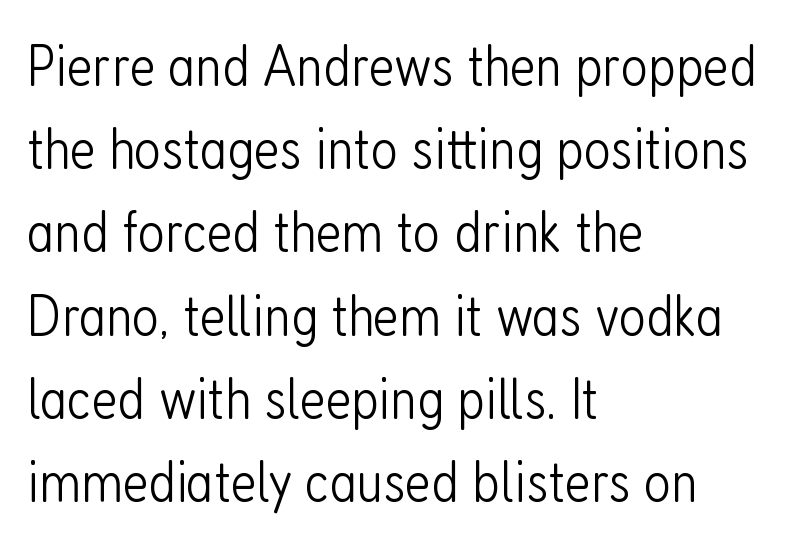
{"serif": "no", "italic": "no", "bold": "no", "weight": "light", "width": "condensed", "stroke_contrast": "low", "x_height": "medium", "monospaced": "no", "underline": "no", "align": "left", "line_spacing": "normal", "line_spacing_ratio": 1.41, "letter_spacing": "normal", "letter_spacing_em": 0.0, "glyph_px": 59}
